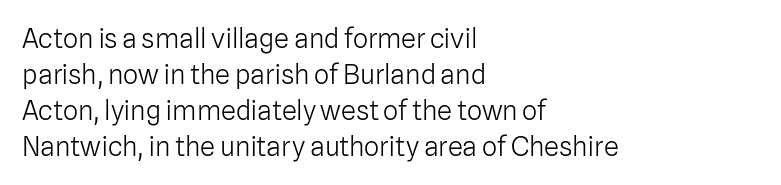
Q: Is the text bold? A: No.
Q: Is the text italic (slanted)? A: No, it is upright.
Q: Is the text underlined? A: No.
Q: How is the paragraph aligned? A: Left-aligned.
Q: Is the spacing between letters normal or unusually wide? A: Normal.
Q: Is the spacing between lines tight, normal or loose? A: Normal.
